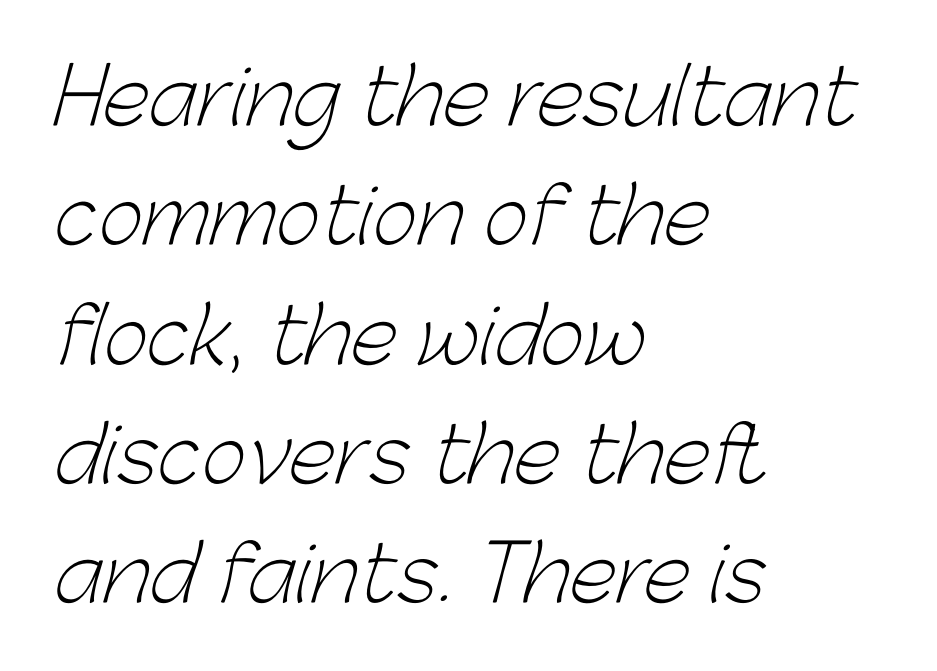
Q: Is the text bold? A: No.
Q: Is the typeface a serif or a sans-serif typeface? A: Sans-serif.
Q: Is the text underlined? A: No.
Q: How is the paragraph aligned? A: Left-aligned.
Q: Is the spacing between letters normal or unusually wide? A: Normal.
Q: Is the spacing between lines tight, normal or loose? A: Normal.
Q: Width (condensed, normal, or wide)? A: Normal.
Q: Stroke contrast? A: Low.
Q: x-height? A: Medium.
Q: Monospaced? A: No.
